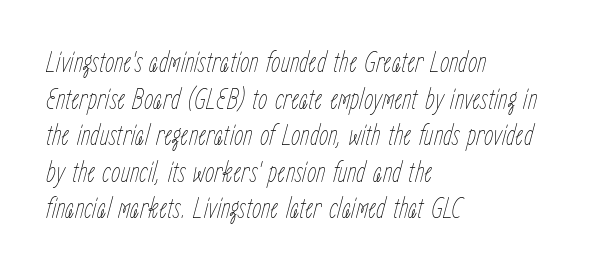
{"italic": "yes", "lean": "right", "slant_degrees": 15, "bold": "no", "weight": "thin", "width": "condensed", "stroke_contrast": "low", "x_height": "medium", "monospaced": "no", "underline": "no", "align": "left", "line_spacing_ratio": 1.22, "letter_spacing": "normal", "letter_spacing_em": 0.0, "glyph_px": 30}
